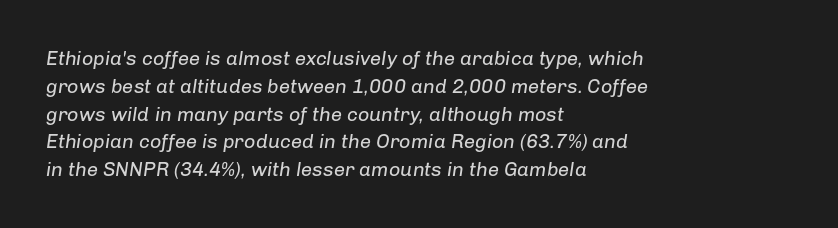
The face looks like a standard text weight, possibly lighter. The zone under the glyphs is completely vacant. The glyphs look as if they've been sheared to an angle. The line-height multiplier appears to be the usual default. Look at the tracking — it's just the regular setting, nothing added. The rendering anchors every line to the left-hand side.
